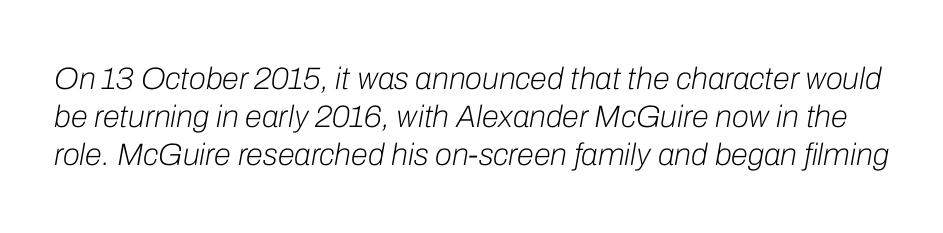
{"italic": "yes", "lean": "right", "slant_degrees": 10, "bold": "no", "weight": "light", "width": "normal", "stroke_contrast": "low", "x_height": "medium", "monospaced": "no", "underline": "no", "line_spacing_ratio": 1.23, "letter_spacing": "normal", "letter_spacing_em": 0.0, "glyph_px": 31}
